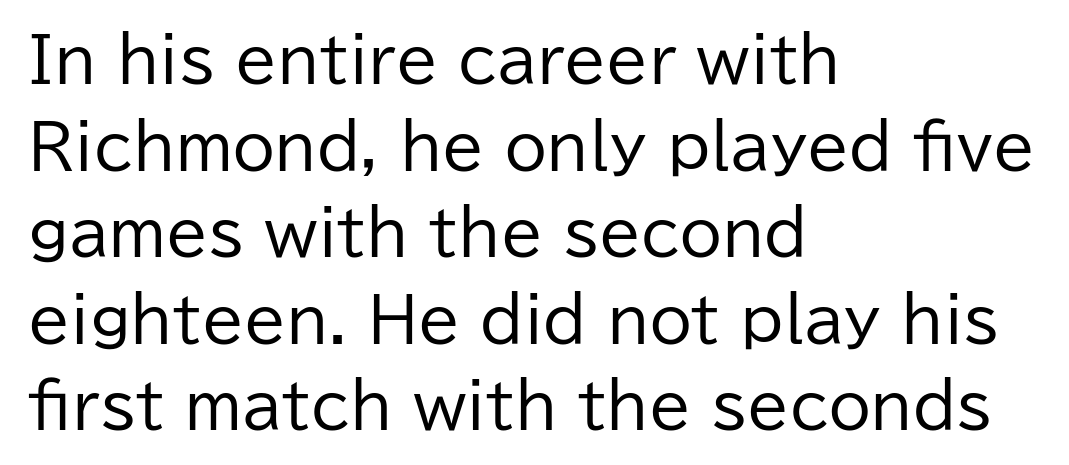
The image shows 61 px regular-weight sans-serif type, upright; set left-aligned, normal line spacing (1.42x), normal letter spacing, not underlined; low stroke contrast and a medium x-height.
